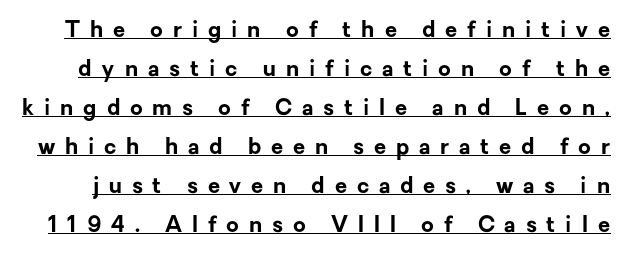
This is roman type, the default non-slanted kind. On the weight axis this lands at bold, roughly 700. Glance below the letters and you will spot a drawn line. The gaps between neighbouring characters are conspicuously large.
